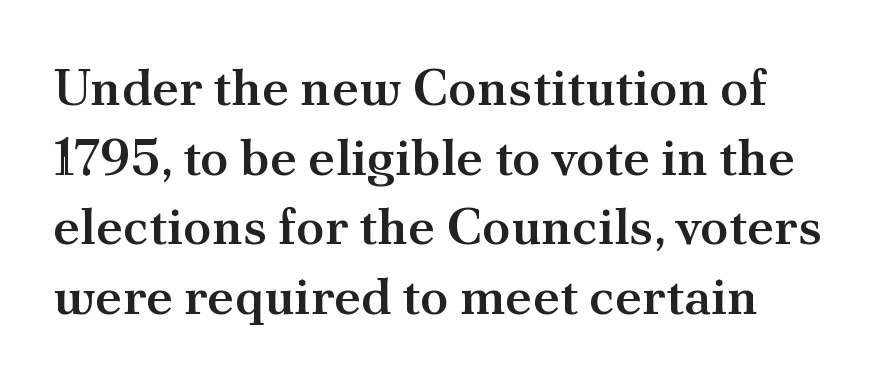
The image shows 52 px semibold serif type, upright; set normal line spacing (1.34x), normal letter spacing, not underlined; medium stroke contrast and a small x-height.
